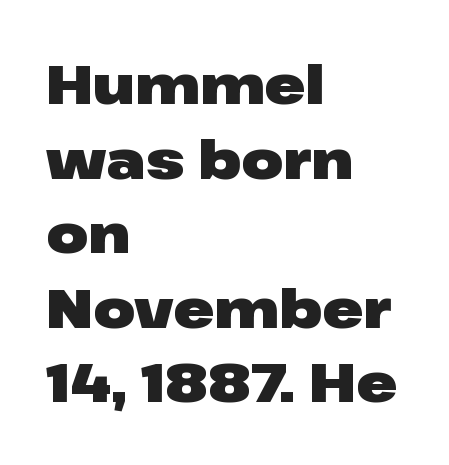
The block of text has a typical density, with ordinary space between rows. Glyph-to-glyph distance matches everyday printed text. Type style note: lacks serifs. The typesetter chose a ragged-right arrangement here. The lettering stays uniformly vertical, giving the passage a roman look. Thick stems and heavy bowls — unmistakably bold.
